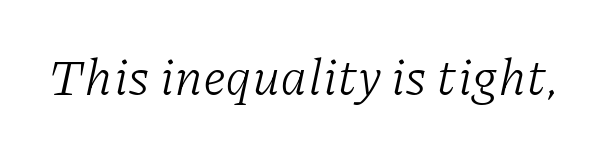
A typesetter would call this proportional, since set widths differ per character. Would a proofreader flag this as italicized? Yes. Tracking here is standard; glyphs follow each other at the usual distance. This is serif lettering, the kind often seen in printed books.
